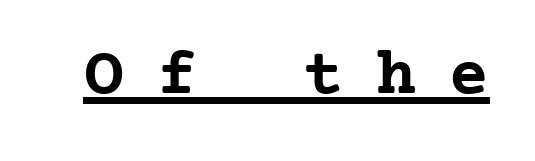
Q: Is the text bold? A: Yes.
Q: Is the text italic (slanted)? A: No, it is upright.
Q: Is the typeface a serif or a sans-serif typeface? A: Serif.
Q: Is the text underlined? A: Yes.
Q: Is the spacing between letters normal or unusually wide? A: Unusually wide.
Q: Width (condensed, normal, or wide)? A: Normal.
Q: Stroke contrast? A: Low.
Q: x-height? A: Medium.
Q: Monospaced? A: Yes.
